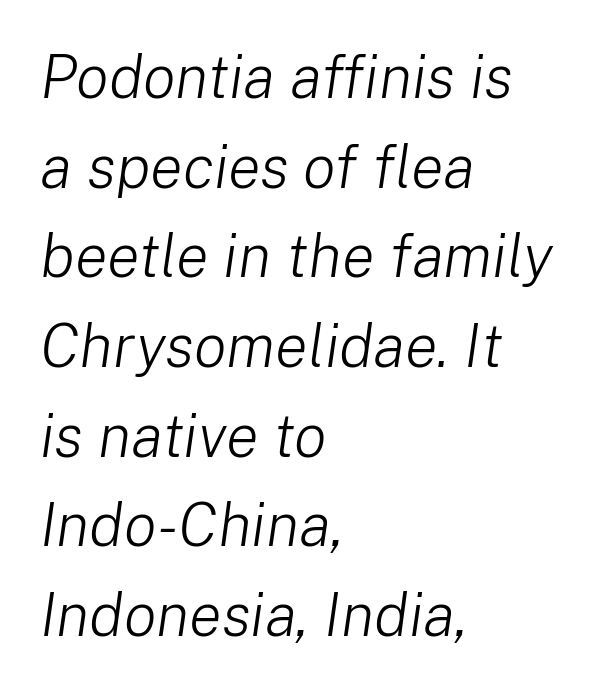
Q: Is the text bold? A: No.
Q: Is the text italic (slanted)? A: Yes, it leans right by about 8 degrees.
Q: Is the text underlined? A: No.
Q: How is the paragraph aligned? A: Left-aligned.
Q: Is the spacing between letters normal or unusually wide? A: Normal.
Q: Is the spacing between lines tight, normal or loose? A: Normal.
Q: Width (condensed, normal, or wide)? A: Normal.
Q: Stroke contrast? A: Low.
Q: x-height? A: Medium.
Q: Monospaced? A: No.
